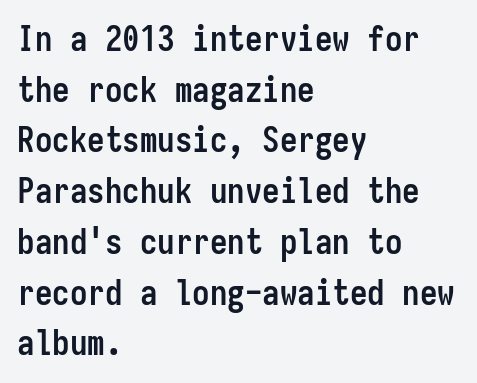
How would I describe the line gaps? Plain and ordinary. Caption: standard tracking, unaltered. Fixed-width glyphs throughout — classic coding-font behaviour. Has an underline been added? It has not.
